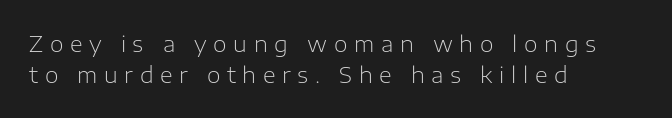
The image shows 22 px text type, upright; set left-aligned, normal line spacing (1.41x), unusually wide letter spacing (+0.3 em), not underlined.
